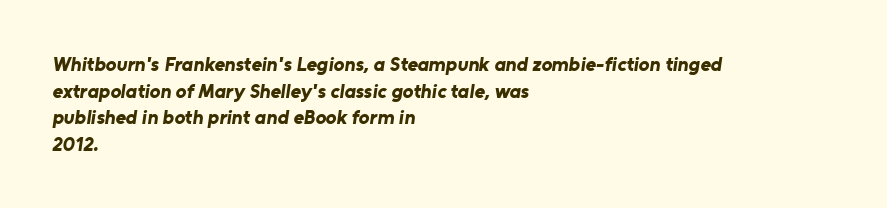
Its strokes are broad and dark, the hallmark of bold type. Short and long lines alike share a common starting point at left. How are the letters spaced? Ordinarily, with no added tracking. The gap between lines stays unmarked. Each new line begins a customary step beneath the previous one.
